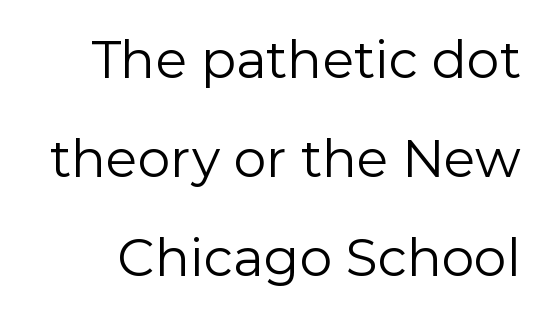
The image shows 52 px regular-weight sans-serif type, upright; set loose line spacing (1.9x), normal letter spacing, not underlined; low stroke contrast and a medium x-height.
